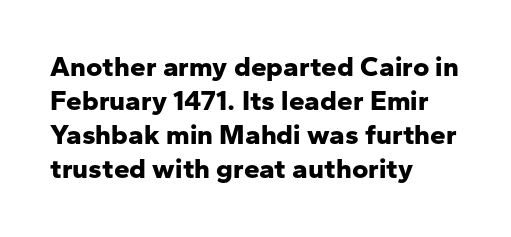
Q: Is the text bold? A: Yes.
Q: Is the text italic (slanted)? A: No, it is upright.
Q: Is the typeface a serif or a sans-serif typeface? A: Sans-serif.
Q: Is the text underlined? A: No.
Q: How is the paragraph aligned? A: Left-aligned.
Q: Is the spacing between letters normal or unusually wide? A: Normal.
Q: Width (condensed, normal, or wide)? A: Normal.
Q: Stroke contrast? A: Low.
Q: x-height? A: Medium.
Q: Monospaced? A: No.
